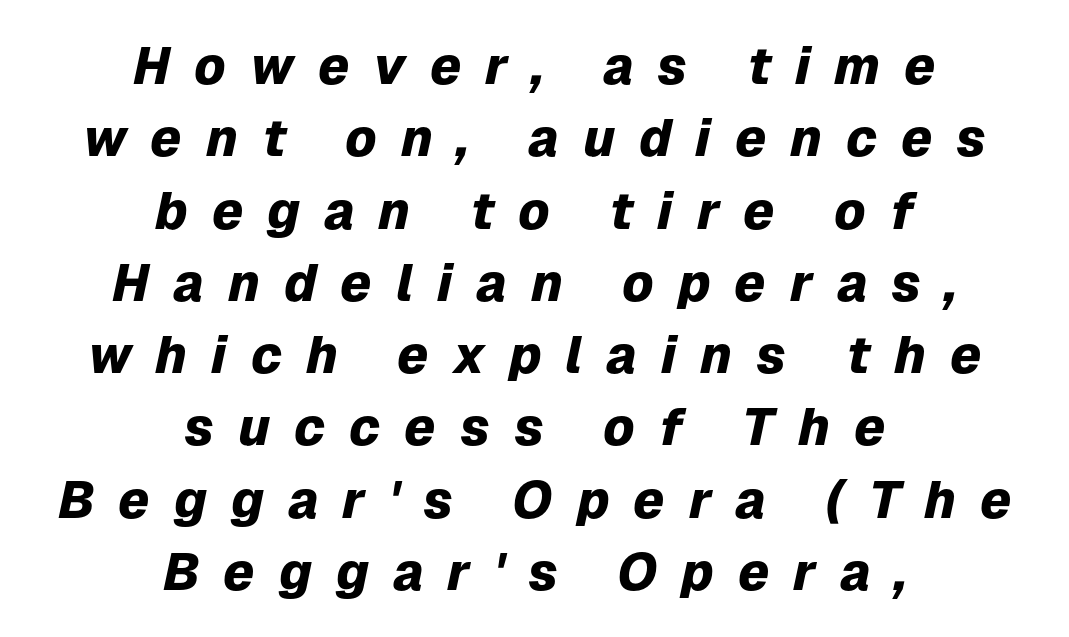
The line-height multiplier appears to be the usual default. The line texture is sparse and dotted thanks to wide tracking. The passage shown is typed in a proportional face where columns would drift. Alignment: centered. Unmarked baselines from the first word to the last. The passage shown is emphatically bold.
